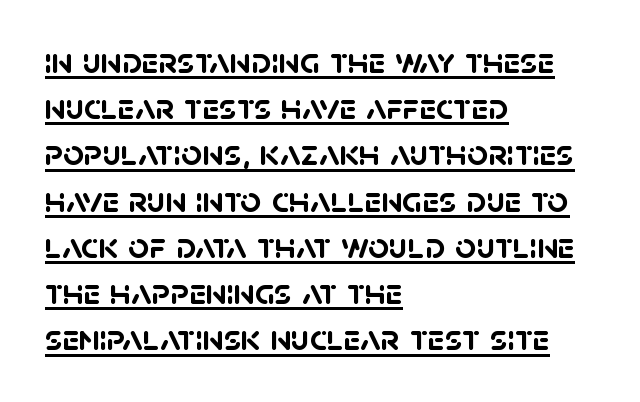
{"serif": "no", "bold": "yes", "weight": "semibold", "width": "normal", "stroke_contrast": "low", "x_height": "large", "monospaced": "no", "underline": "yes", "align": "left", "line_spacing": "normal", "line_spacing_ratio": 1.25, "letter_spacing": "normal", "letter_spacing_em": 0.0, "glyph_px": 37}
